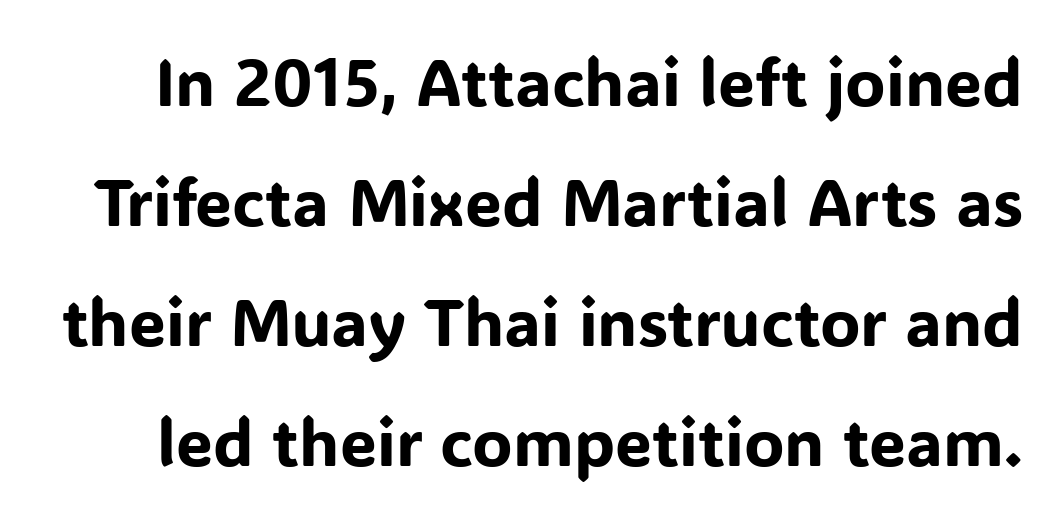
Q: Is the text italic (slanted)? A: No, it is upright.
Q: Is the typeface a serif or a sans-serif typeface? A: Sans-serif.
Q: Is the text underlined? A: No.
Q: Is the spacing between letters normal or unusually wide? A: Normal.
Q: Width (condensed, normal, or wide)? A: Normal.
Q: Stroke contrast? A: Low.
Q: x-height? A: Medium.
Q: Monospaced? A: No.
